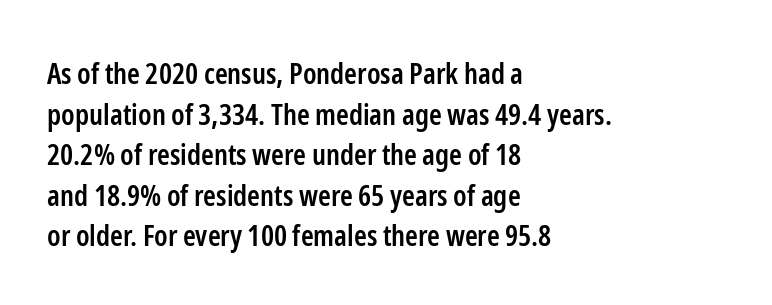
Q: Is the text bold? A: Semi-bold.
Q: Is the text italic (slanted)? A: No, it is upright.
Q: Is the typeface a serif or a sans-serif typeface? A: Sans-serif.
Q: Is the text underlined? A: No.
Q: How is the paragraph aligned? A: Left-aligned.
Q: Is the spacing between letters normal or unusually wide? A: Normal.
Q: Is the spacing between lines tight, normal or loose? A: Normal.
Q: Width (condensed, normal, or wide)? A: Condensed.
Q: Stroke contrast? A: Low.
Q: x-height? A: Medium.
Q: Monospaced? A: No.
